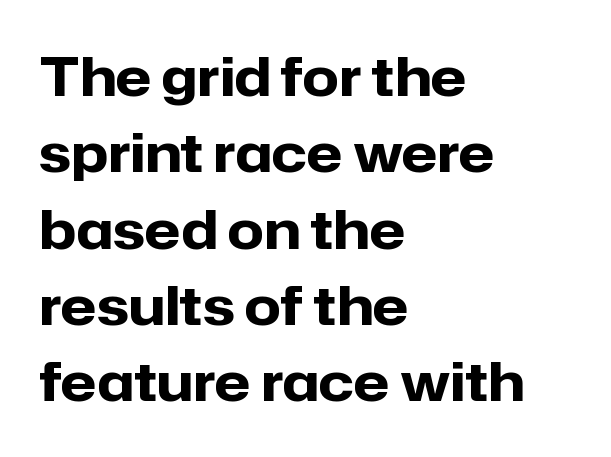
{"serif": "no", "italic": "no", "bold": "yes", "weight": "heavy", "width": "normal", "stroke_contrast": "low", "x_height": "medium", "monospaced": "no", "underline": "no", "align": "left", "line_spacing": "normal", "line_spacing_ratio": 1.44, "letter_spacing": "normal", "letter_spacing_em": 0.0, "glyph_px": 53}
